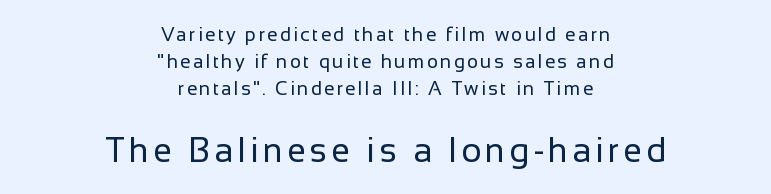
A quiet, ordinary-to-light weight characterises the typeface. Examine the stroke ends and you'll find no serifs. The designer left line spacing at the default. Character widths vary here, with narrow letters taking less room than wide ones.
